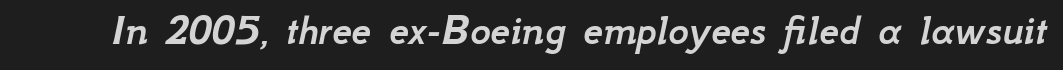
Q: Is the text italic (slanted)? A: Yes, it leans right by about 12 degrees.
Q: Is the text underlined? A: No.
Q: Is the spacing between letters normal or unusually wide? A: Normal.
Q: Width (condensed, normal, or wide)? A: Normal.
Q: Stroke contrast? A: Low.
Q: x-height? A: Small.
Q: Monospaced? A: No.
